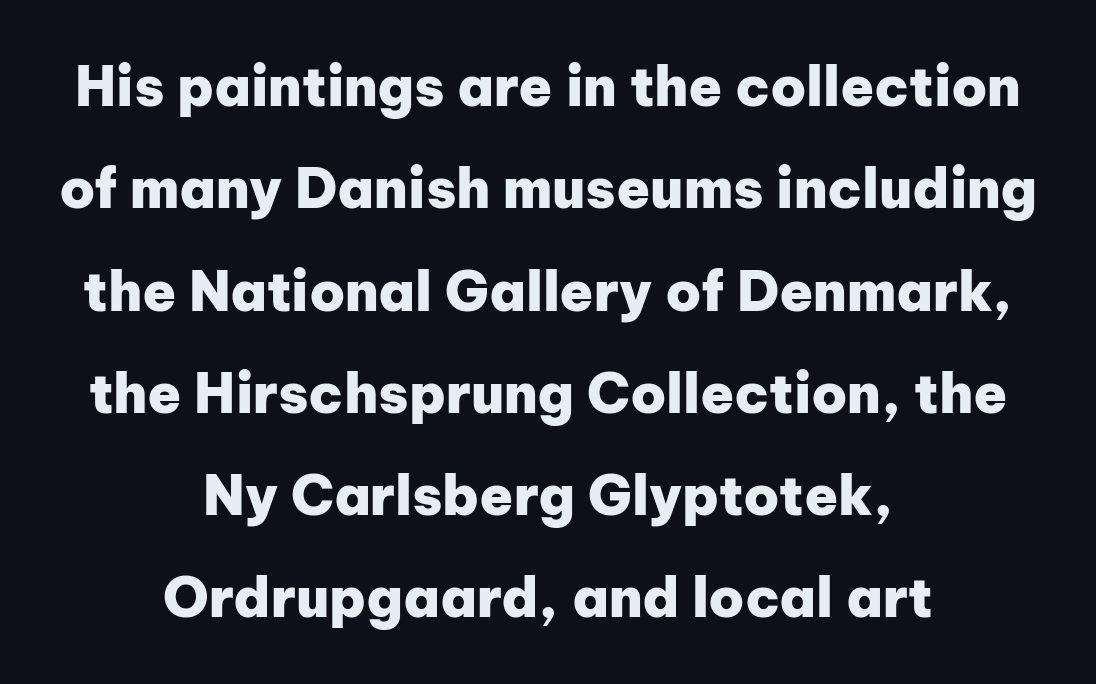
Q: Is the text bold? A: Yes.
Q: Is the text italic (slanted)? A: No, it is upright.
Q: Is the typeface a serif or a sans-serif typeface? A: Sans-serif.
Q: Is the text underlined? A: No.
Q: How is the paragraph aligned? A: Centered.
Q: Is the spacing between letters normal or unusually wide? A: Normal.
Q: Width (condensed, normal, or wide)? A: Normal.
Q: Stroke contrast? A: Low.
Q: x-height? A: Medium.
Q: Monospaced? A: No.
